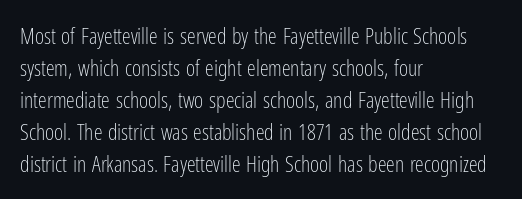
Q: Is the text bold? A: No.
Q: Is the text italic (slanted)? A: No, it is upright.
Q: Is the text underlined? A: No.
Q: How is the paragraph aligned? A: Left-aligned.
Q: Is the spacing between letters normal or unusually wide? A: Normal.
Q: Is the spacing between lines tight, normal or loose? A: Normal.
